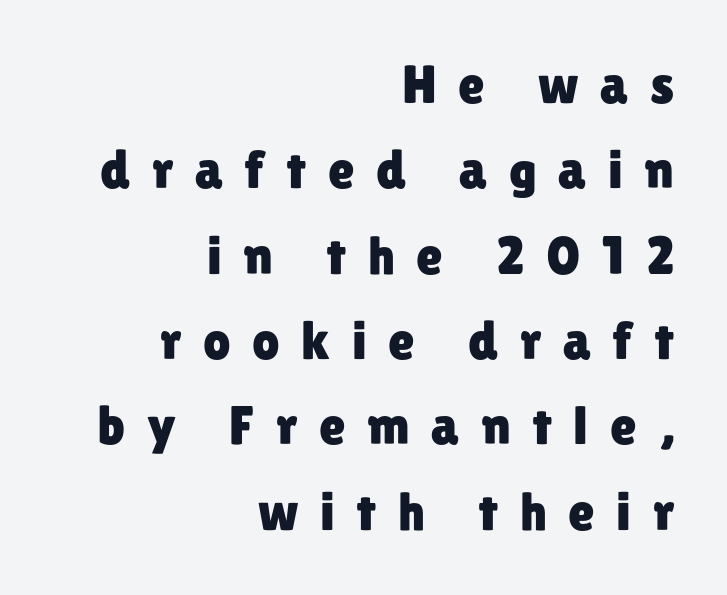
{"serif": "no", "italic": "no", "width": "normal", "stroke_contrast": "low", "x_height": "medium", "monospaced": "no", "underline": "no", "align": "right", "line_spacing": "normal", "line_spacing_ratio": 1.58, "letter_spacing": "wide", "letter_spacing_em": 0.4, "glyph_px": 54}
